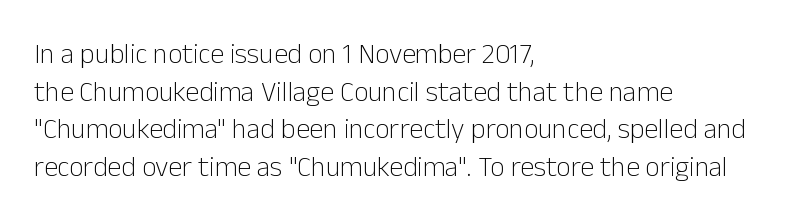
Is this a heavy cut? Hardly; it is regular or lighter. These lines sit exactly where default settings would place them. Look at the tracking — it's just the regular setting, nothing added. The ragged edge is on the right, which tells us the setting is flush left. Character widths vary here, with narrow letters taking less room than wide ones. Nope, not italic — everything's standing straight.
